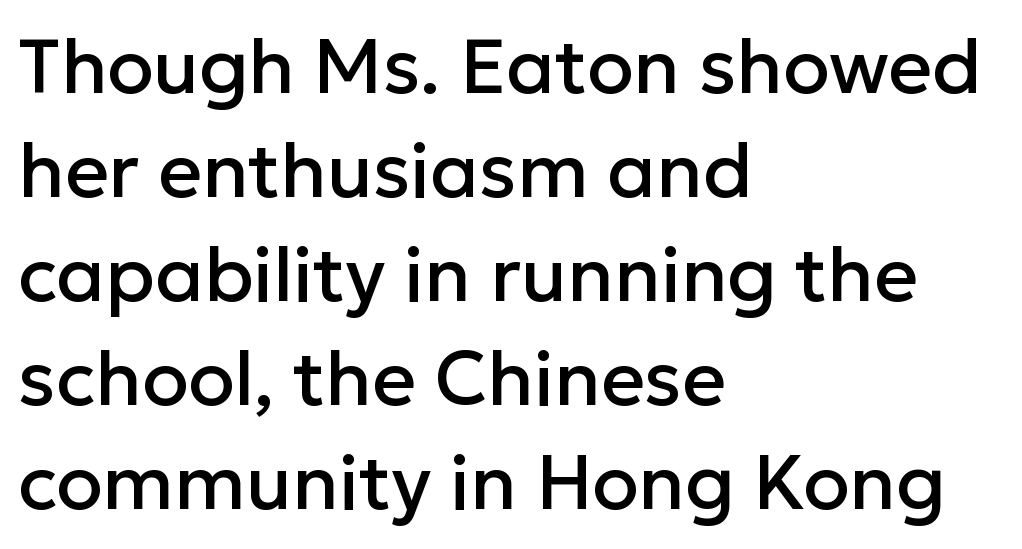
The image shows 76 px sans-serif type, upright; set left-aligned, normal line spacing (1.37x), normal letter spacing, not underlined; low stroke contrast and a medium x-height.
